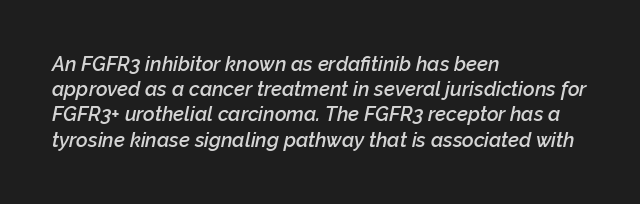
The image shows 20 px text type, italic (leaning right); set left-aligned, normal line spacing (1.26x), normal letter spacing, not underlined.
